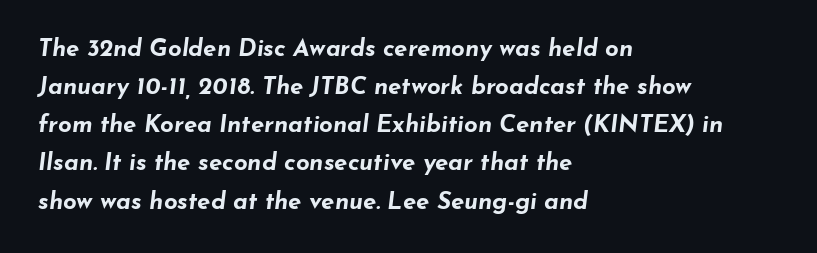
Q: Is the text bold? A: Yes.
Q: Is the text italic (slanted)? A: Yes, it leans right by about 7 degrees.
Q: Is the text underlined? A: No.
Q: How is the paragraph aligned? A: Left-aligned.
Q: Is the spacing between letters normal or unusually wide? A: Normal.
Q: Is the spacing between lines tight, normal or loose? A: Normal.
